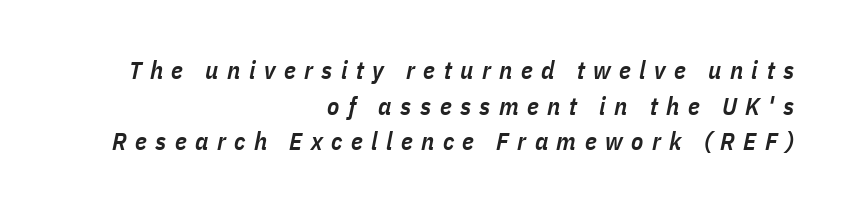
The image shows 25 px text type, italic (leaning right); set right-aligned, normal line spacing (1.43x), unusually wide letter spacing (+0.34 em), not underlined.
